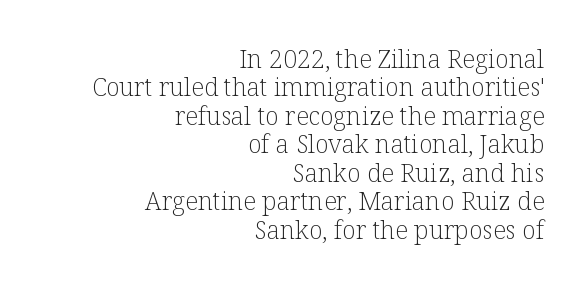
The image shows 25 px text type, upright; set right-aligned, tight line spacing (1.14x), normal letter spacing, not underlined.
